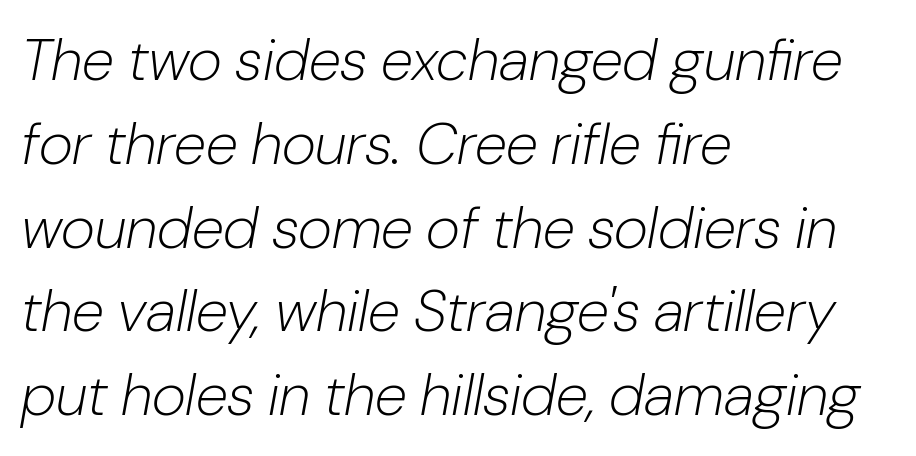
The image shows 59 px light type, italic (leaning right); set left-aligned, normal line spacing (1.42x), normal letter spacing, not underlined; low stroke contrast and a medium x-height.
